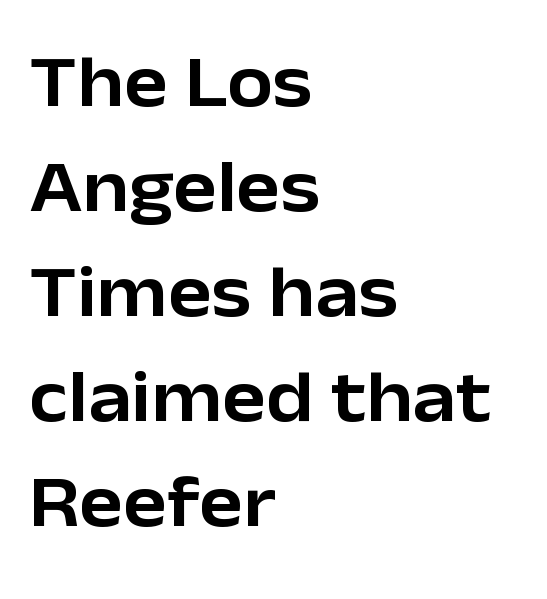
Note: no serifs on the glyphs. The letters stand upright; this is a roman face. In terms of letterspacing, this is plain default setting. Leftover space on each line is placed entirely after the last word. No word sits above an underline.
